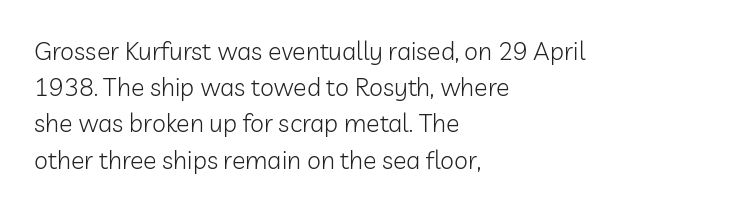
Q: Is the text bold? A: No.
Q: Is the text italic (slanted)? A: No, it is upright.
Q: Is the text underlined? A: No.
Q: How is the paragraph aligned? A: Left-aligned.
Q: Is the spacing between letters normal or unusually wide? A: Normal.
Q: Is the spacing between lines tight, normal or loose? A: Normal.
